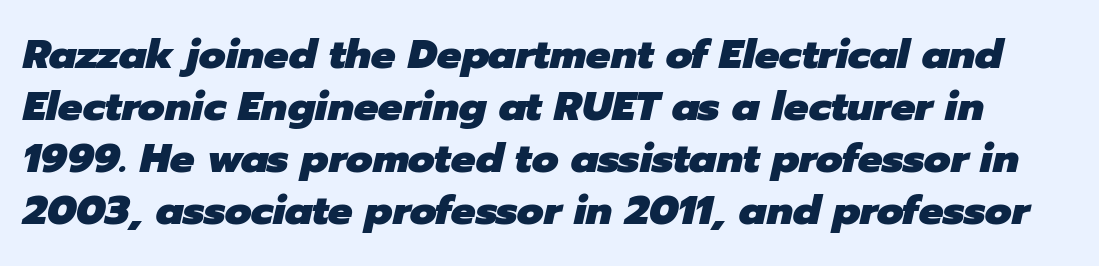
Q: Is the text bold? A: Yes.
Q: Is the text italic (slanted)? A: Yes, it leans right by about 12 degrees.
Q: Is the text underlined? A: No.
Q: Is the spacing between letters normal or unusually wide? A: Normal.
Q: Is the spacing between lines tight, normal or loose? A: Normal.
Q: Width (condensed, normal, or wide)? A: Normal.
Q: Stroke contrast? A: Low.
Q: x-height? A: Medium.
Q: Monospaced? A: No.
